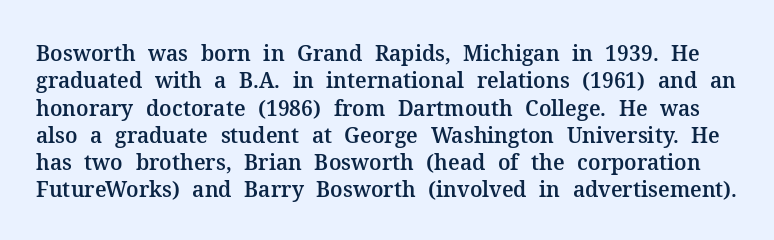
Honestly, there is no underline to notice here at all. This sample uses an upright cut, with every glyph sitting square on the baseline. Leading: standard. This rendering leaves character spacing at its baseline value.
